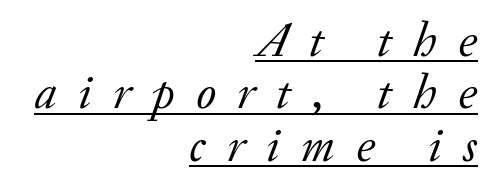
The image shows 48 px regular-weight serif type, italic (leaning right); set right-aligned, tight line spacing (1.09x), unusually wide letter spacing (+0.45 em), underlined; low stroke contrast and a small x-height.
